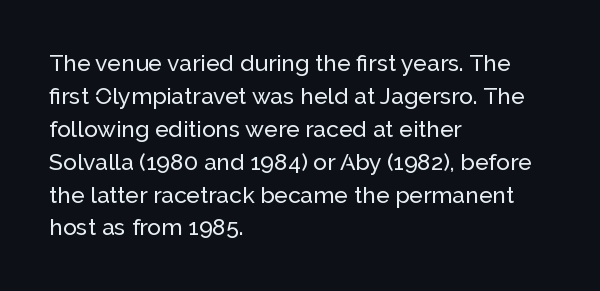
Plain, unruled lines of type. Letter spacing: default. Quick note: interline space is typical. Does the lettering tilt? It doesn't — this is upright. One-word summary of the alignment: left.
